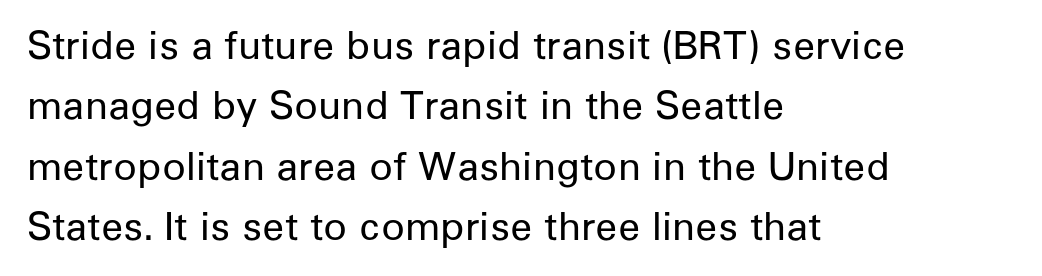
Q: Is the text bold? A: No.
Q: Is the text italic (slanted)? A: No, it is upright.
Q: Is the typeface a serif or a sans-serif typeface? A: Sans-serif.
Q: Is the text underlined? A: No.
Q: How is the paragraph aligned? A: Left-aligned.
Q: Is the spacing between letters normal or unusually wide? A: Normal.
Q: Is the spacing between lines tight, normal or loose? A: Normal.
Q: Width (condensed, normal, or wide)? A: Normal.
Q: Stroke contrast? A: Low.
Q: x-height? A: Medium.
Q: Monospaced? A: No.
